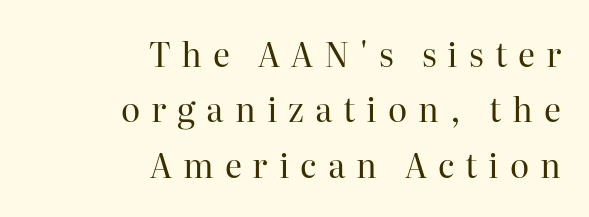
The image shows 33 px regular-weight serif type, upright; set right-aligned, normal line spacing (1.68x), unusually wide letter spacing (+0.33 em), not underlined; high stroke contrast and a medium x-height.
